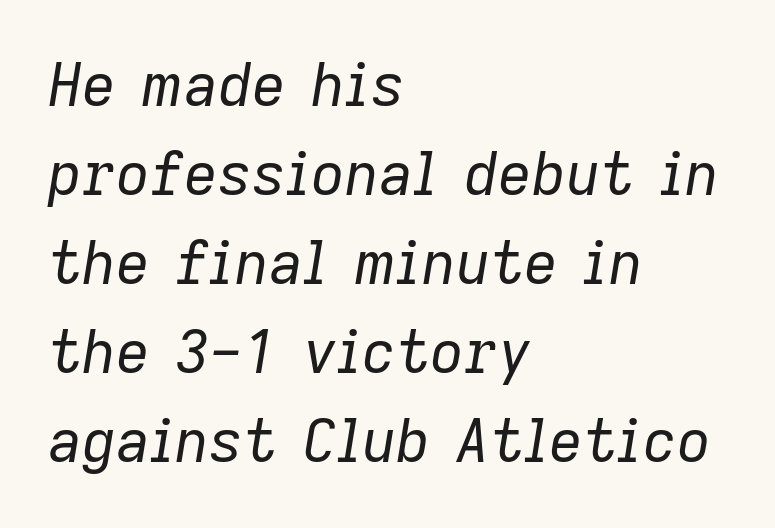
Q: Is the text bold? A: No.
Q: Is the text italic (slanted)? A: Yes, it leans right by about 9 degrees.
Q: Is the text underlined? A: No.
Q: How is the paragraph aligned? A: Left-aligned.
Q: Is the spacing between letters normal or unusually wide? A: Normal.
Q: Is the spacing between lines tight, normal or loose? A: Normal.
Q: Width (condensed, normal, or wide)? A: Normal.
Q: Stroke contrast? A: Low.
Q: x-height? A: Medium.
Q: Monospaced? A: No.
